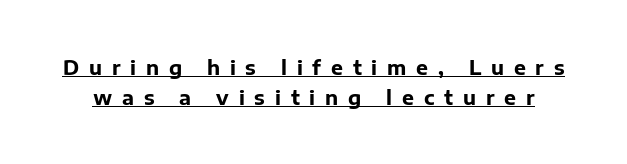
Q: Is the text bold? A: Yes.
Q: Is the text italic (slanted)? A: No, it is upright.
Q: Is the text underlined? A: Yes.
Q: Is the spacing between letters normal or unusually wide? A: Unusually wide.
Q: Is the spacing between lines tight, normal or loose? A: Normal.
